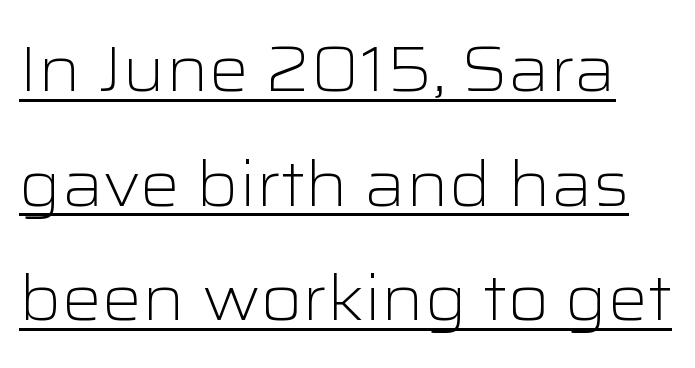
{"serif": "no", "italic": "no", "bold": "no", "weight": "light", "width": "wide", "stroke_contrast": "low", "x_height": "medium", "monospaced": "no", "underline": "yes", "line_spacing_ratio": 1.82, "letter_spacing": "normal", "letter_spacing_em": 0.0, "glyph_px": 63}
